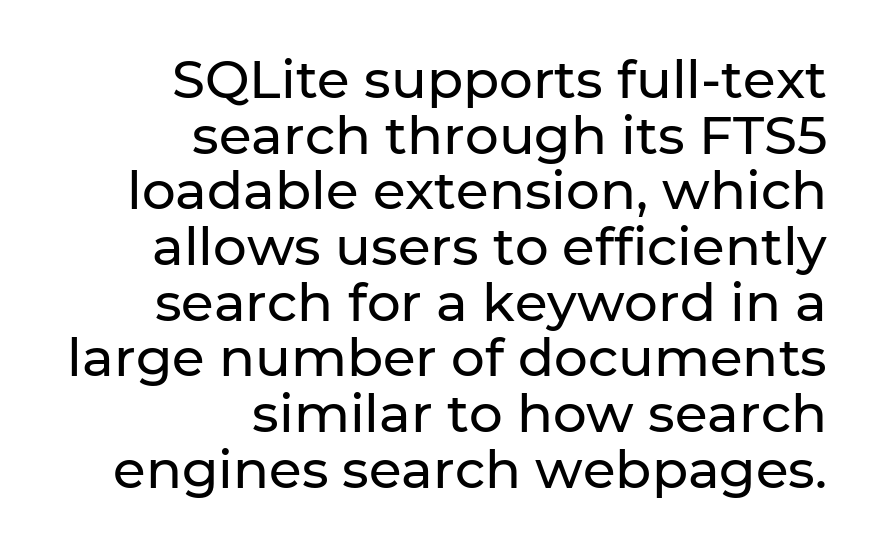
{"serif": "no", "italic": "no", "width": "normal", "stroke_contrast": "low", "x_height": "medium", "monospaced": "no", "underline": "no", "align": "right", "line_spacing": "tight", "line_spacing_ratio": 1.05, "letter_spacing": "normal", "letter_spacing_em": 0.0, "glyph_px": 53}
